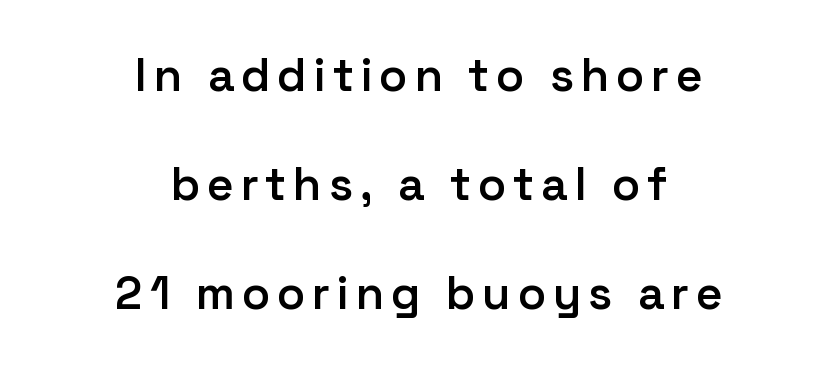
Unmarked baselines from the first word to the last. The text was rendered using a sans face with plain stroke endings. A centered setting, common on invitations and titles, is used for this passage. The letters advance in unequal steps, a hallmark of proportional type.
